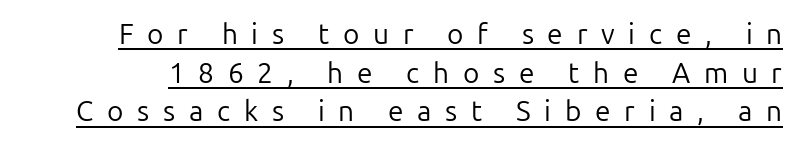
{"serif": "no", "italic": "no", "bold": "no", "weight": "regular", "width": "normal", "stroke_contrast": "low", "x_height": "medium", "monospaced": "no", "underline": "yes", "line_spacing": "normal", "line_spacing_ratio": 1.38, "letter_spacing": "wide", "letter_spacing_em": 0.49, "glyph_px": 28}
